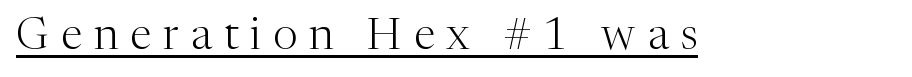
Stroke thickness stays within the range of a standard reading face or lighter. The rendering inserts visible extra space after every character. You could not count columns in this text — the font is proportionally spaced. The lettering stays uniformly vertical, giving the passage a roman look. A rule runs beneath these lines of type.
